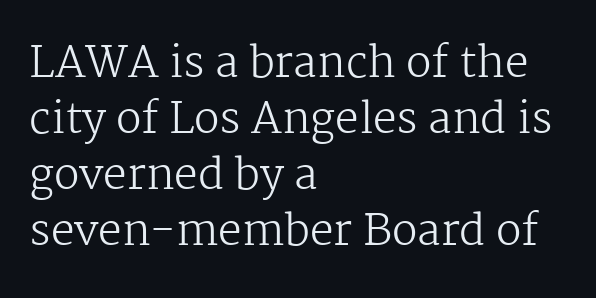
The image shows 42 px regular-weight serif type, upright; set left-aligned, normal line spacing (1.33x), normal letter spacing, not underlined; medium stroke contrast and a medium x-height.
